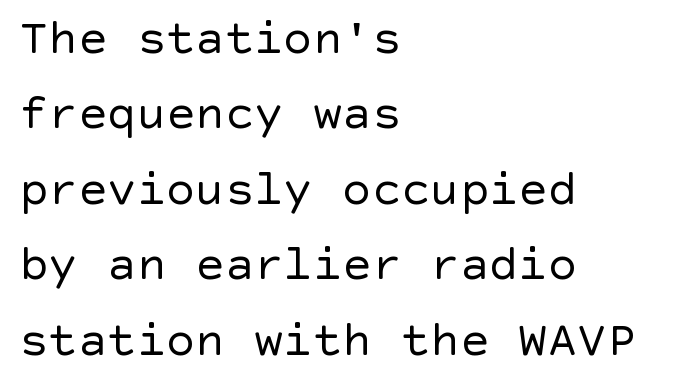
The image shows 49 px regular-weight sans-serif type, upright; set left-aligned, normal line spacing (1.54x), normal letter spacing, not underlined; a large x-height.
